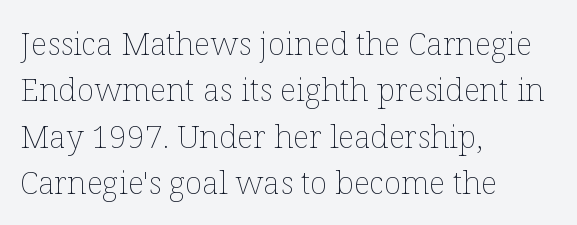
Q: Is the text bold? A: No.
Q: Is the text italic (slanted)? A: No, it is upright.
Q: Is the text underlined? A: No.
Q: How is the paragraph aligned? A: Left-aligned.
Q: Is the spacing between letters normal or unusually wide? A: Normal.
Q: Is the spacing between lines tight, normal or loose? A: Normal.
Q: Width (condensed, normal, or wide)? A: Normal.
Q: Stroke contrast? A: Low.
Q: x-height? A: Medium.
Q: Monospaced? A: No.
